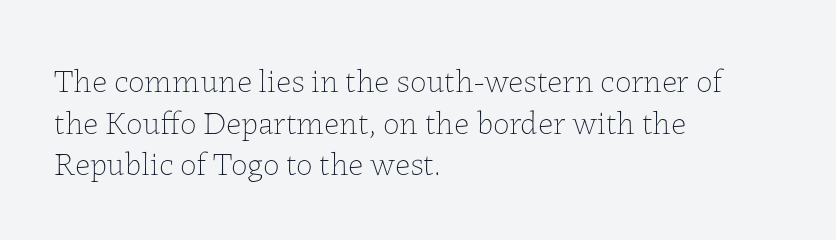
The image shows 33 px thin type, upright; set left-aligned, normal line spacing (1.26x), normal letter spacing, not underlined; low stroke contrast and a medium x-height.
